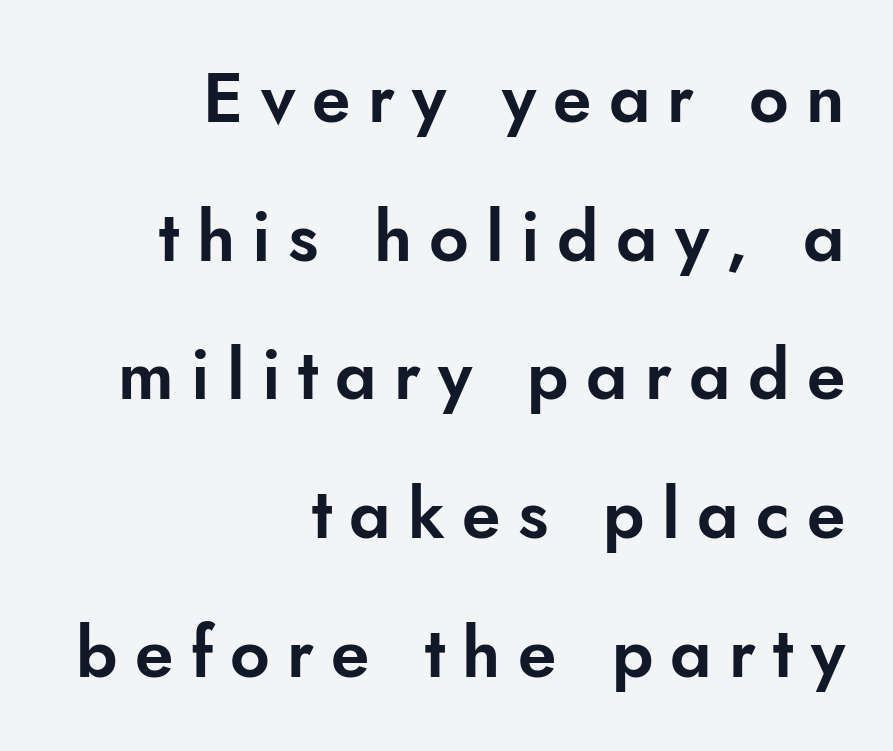
The image shows 69 px sans-serif type, upright; set right-aligned, loose line spacing (2.01x), unusually wide letter spacing (+0.25 em), not underlined; low stroke contrast and a small x-height.
